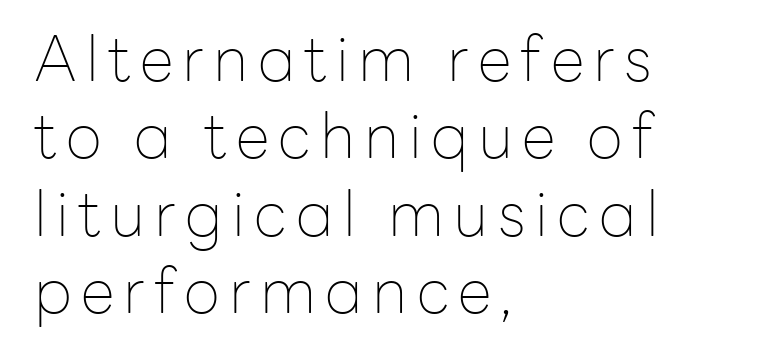
Does the type have serifs? No, each stem ends abruptly. Caption: face not bold, strokes unweighted. Here the designer chose a conventional face with non-uniform glyph widths. Each line starts at the same left margin while the right side varies. Check the space under the baseline: it is left empty. The passage shown stacks its lines at a standard gap.
